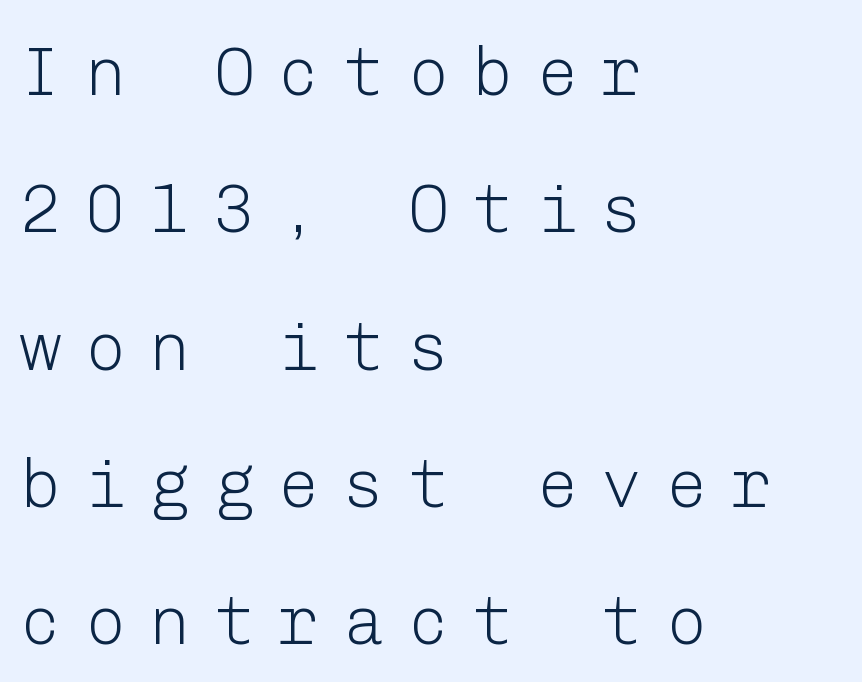
Q: Is the text bold? A: No.
Q: Is the text italic (slanted)? A: No, it is upright.
Q: Is the typeface a serif or a sans-serif typeface? A: Sans-serif.
Q: Is the text underlined? A: No.
Q: How is the paragraph aligned? A: Left-aligned.
Q: Is the spacing between letters normal or unusually wide? A: Unusually wide.
Q: Is the spacing between lines tight, normal or loose? A: Loose.
Q: Width (condensed, normal, or wide)? A: Normal.
Q: Stroke contrast? A: Low.
Q: x-height? A: Medium.
